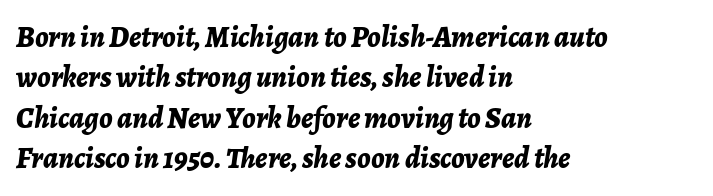
The image shows 30 px bold type, italic (leaning right); set left-aligned, normal line spacing (1.35x), normal letter spacing, not underlined; low stroke contrast and a medium x-height.
